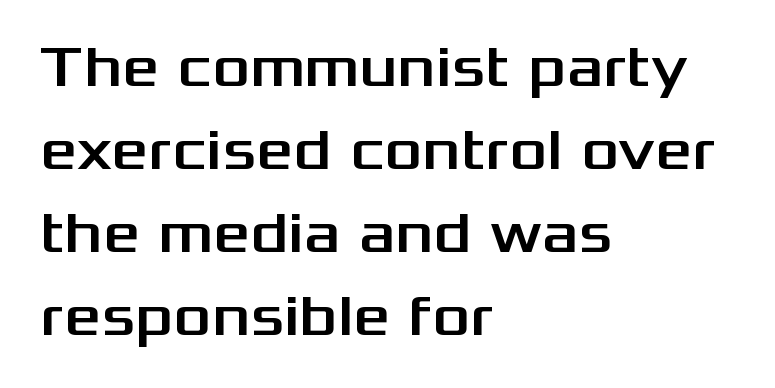
The image shows 58 px wide sans-serif type, upright; set left-aligned, normal line spacing (1.43x), normal letter spacing, not underlined; medium stroke contrast and a medium x-height.
